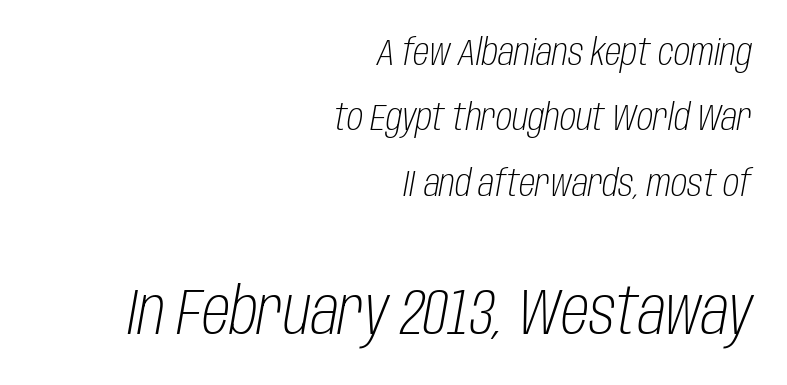
The image shows 64 px light, condensed type, italic (leaning right); set right-aligned, line spacing 1.77x, normal letter spacing, not underlined; the second (bottom) block is 1.73x larger; low stroke contrast and a large x-height.
